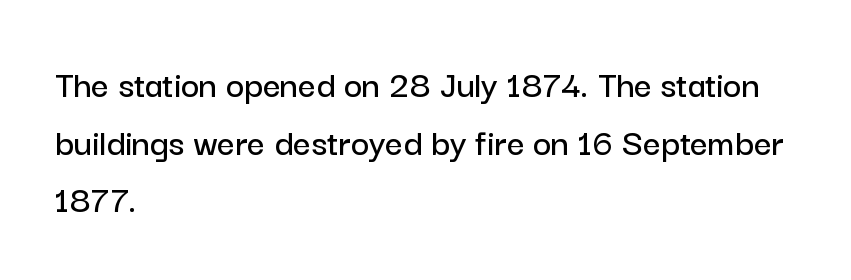
{"serif": "no", "italic": "no", "width": "normal", "stroke_contrast": "low", "x_height": "medium", "monospaced": "no", "underline": "no", "align": "left", "line_spacing": "normal", "line_spacing_ratio": 1.48, "letter_spacing": "normal", "letter_spacing_em": 0.0, "glyph_px": 39}
